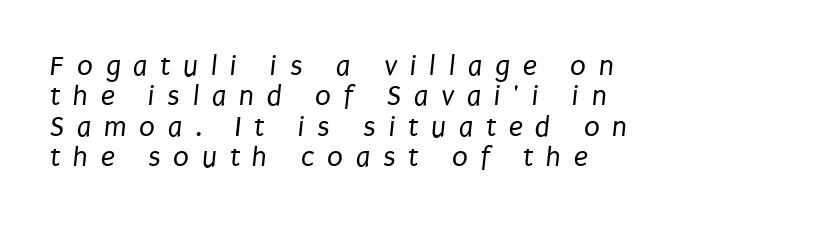
Q: Is the text bold? A: No.
Q: Is the typeface a serif or a sans-serif typeface? A: Sans-serif.
Q: Is the text underlined? A: No.
Q: How is the paragraph aligned? A: Left-aligned.
Q: Is the spacing between letters normal or unusually wide? A: Unusually wide.
Q: Is the spacing between lines tight, normal or loose? A: Tight.
Q: Width (condensed, normal, or wide)? A: Condensed.
Q: Stroke contrast? A: Low.
Q: x-height? A: Large.
Q: Monospaced? A: No.
